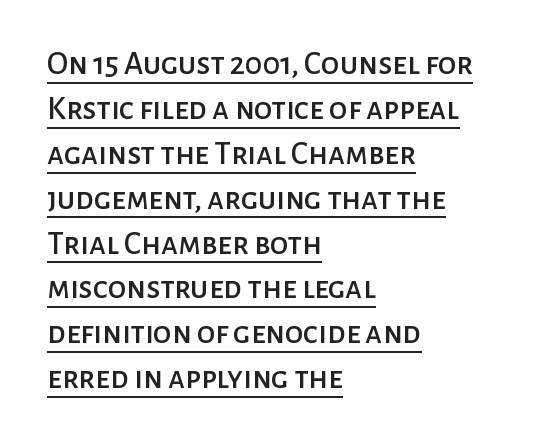
{"serif": "no", "italic": "no", "width": "normal", "stroke_contrast": "low", "x_height": "medium", "monospaced": "no", "underline": "yes", "align": "left", "line_spacing": "normal", "line_spacing_ratio": 1.36, "letter_spacing": "normal", "letter_spacing_em": 0.0, "glyph_px": 33}
